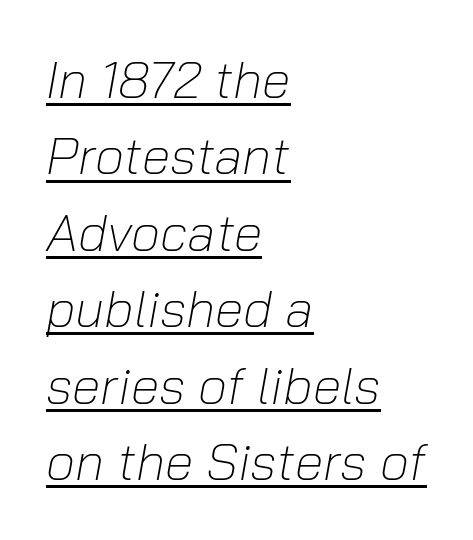
{"italic": "yes", "lean": "right", "slant_degrees": 10, "bold": "no", "weight": "light", "width": "normal", "stroke_contrast": "low", "x_height": "medium", "monospaced": "no", "underline": "yes", "align": "left", "line_spacing": "normal", "line_spacing_ratio": 1.47, "letter_spacing": "normal", "letter_spacing_em": 0.0, "glyph_px": 52}
